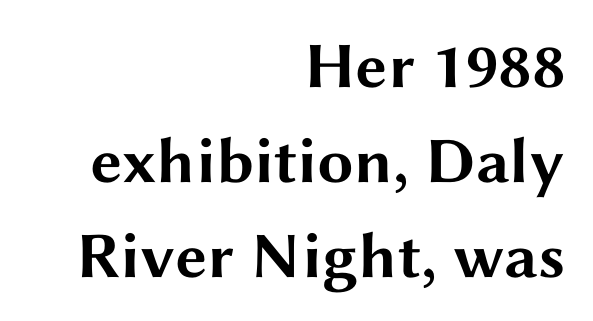
The image shows 65 px bold, wide sans-serif type, upright; set right-aligned, normal line spacing (1.46x), normal letter spacing, not underlined; medium stroke contrast and a medium x-height.
